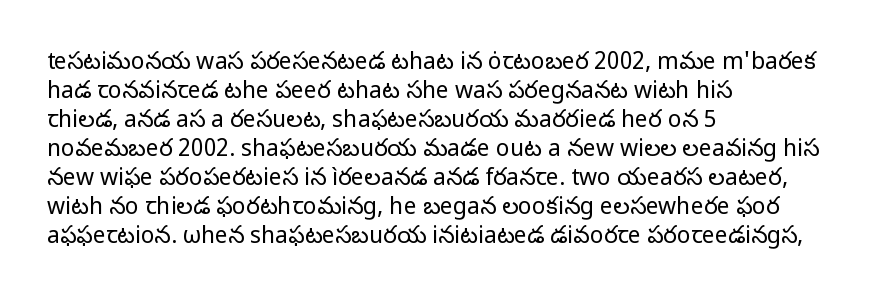
{"italic": "no", "bold": "no", "underline": "no", "align": "left", "line_spacing": "normal", "line_spacing_ratio": 1.26, "letter_spacing": "normal", "letter_spacing_em": 0.0, "glyph_px": 23}
